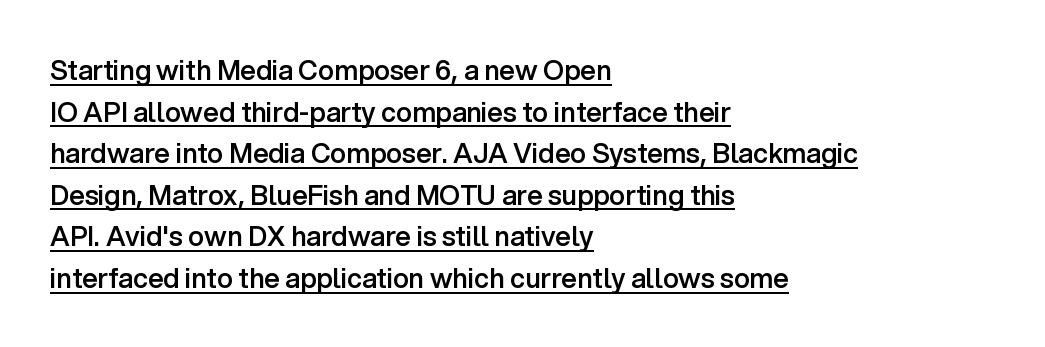
Q: Is the text bold? A: Semi-bold.
Q: Is the text italic (slanted)? A: No, it is upright.
Q: Is the text underlined? A: Yes.
Q: How is the paragraph aligned? A: Left-aligned.
Q: Is the spacing between letters normal or unusually wide? A: Normal.
Q: Is the spacing between lines tight, normal or loose? A: Normal.
